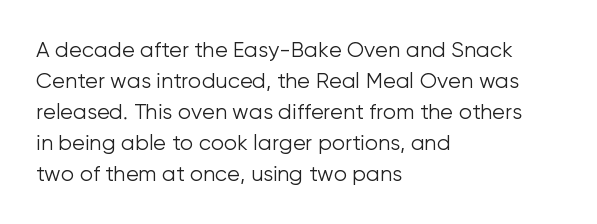
No chunkiness to these letters — they're not bold. The area under the type is left untouched. This rendering uses left alignment, leaving the right contour irregular. The font's upright variant was chosen for this text. Compared with typical body copy, the letter spacing here is the same.
